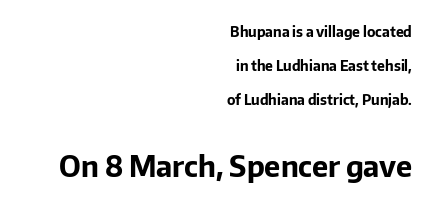
The image shows 29 px bold sans-serif type, upright; set right-aligned, loose line spacing (2.43x), normal letter spacing, not underlined; the second (bottom) block is 2.07x larger; low stroke contrast and a medium x-height.
